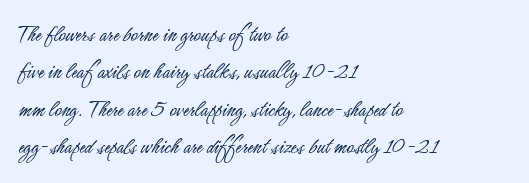
The image shows 24 px text type; set left-aligned, normal line spacing (1.56x), normal letter spacing, not underlined.
